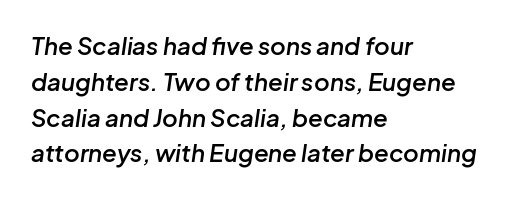
Q: Is the text bold? A: Semi-bold.
Q: Is the text italic (slanted)? A: Yes, it leans right by about 8 degrees.
Q: Is the text underlined? A: No.
Q: How is the paragraph aligned? A: Left-aligned.
Q: Is the spacing between letters normal or unusually wide? A: Normal.
Q: Is the spacing between lines tight, normal or loose? A: Normal.
